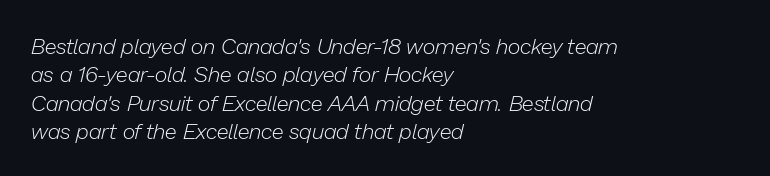
{"italic": "yes", "lean": "right", "slant_degrees": 13, "bold": "no", "underline": "no", "align": "left", "line_spacing": "normal", "line_spacing_ratio": 1.29, "letter_spacing": "normal", "letter_spacing_em": 0.0, "glyph_px": 22}
